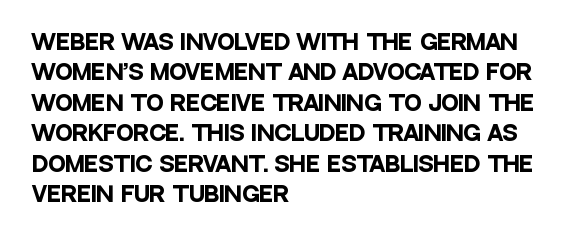
The image shows 21 px bold type, upright; set left-aligned, normal line spacing (1.45x), normal letter spacing, not underlined.
